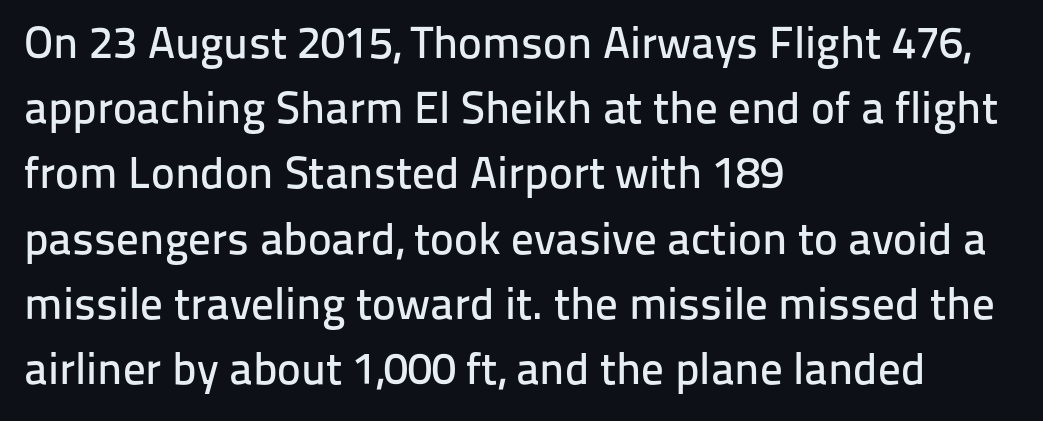
{"serif": "no", "italic": "no", "width": "normal", "stroke_contrast": "low", "x_height": "medium", "monospaced": "no", "underline": "no", "align": "left", "line_spacing": "normal", "line_spacing_ratio": 1.45, "letter_spacing": "normal", "letter_spacing_em": 0.0, "glyph_px": 45}
